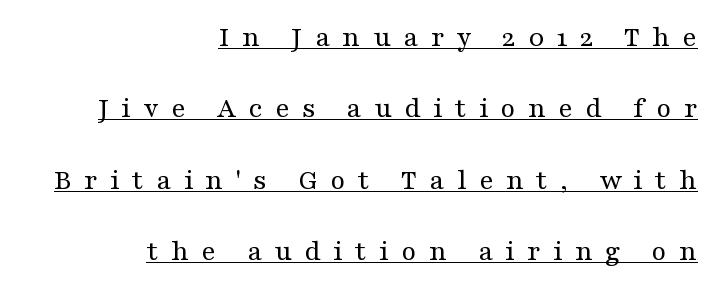
{"serif": "yes", "italic": "no", "bold": "no", "weight": "regular", "width": "wide", "stroke_contrast": "medium", "x_height": "medium", "monospaced": "no", "underline": "yes", "align": "right", "line_spacing": "loose", "line_spacing_ratio": 2.38, "letter_spacing": "wide", "letter_spacing_em": 0.41, "glyph_px": 30}
